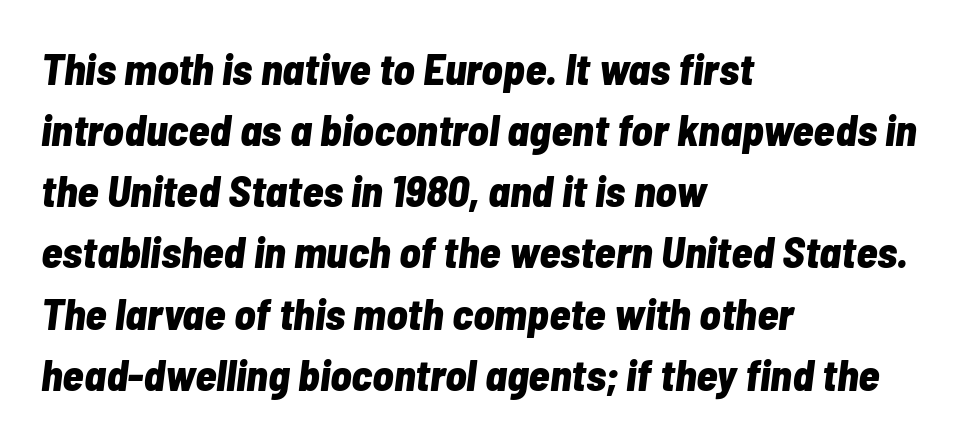
The image shows 44 px bold, condensed type, italic (leaning right); set left-aligned, normal line spacing (1.39x), normal letter spacing, not underlined; low stroke contrast and a medium x-height.
